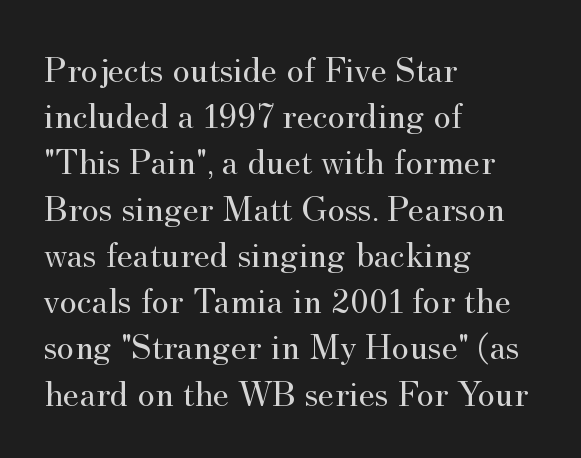
Left-aligned paragraph, ragged on the right. You can tell from the footed stems that serif type was used. Type without underlining. Proportional: the letters do not fall into vertical columns. Compared with typical body copy, the letter spacing here is the same. The type sits square on the baseline with zero lean.
